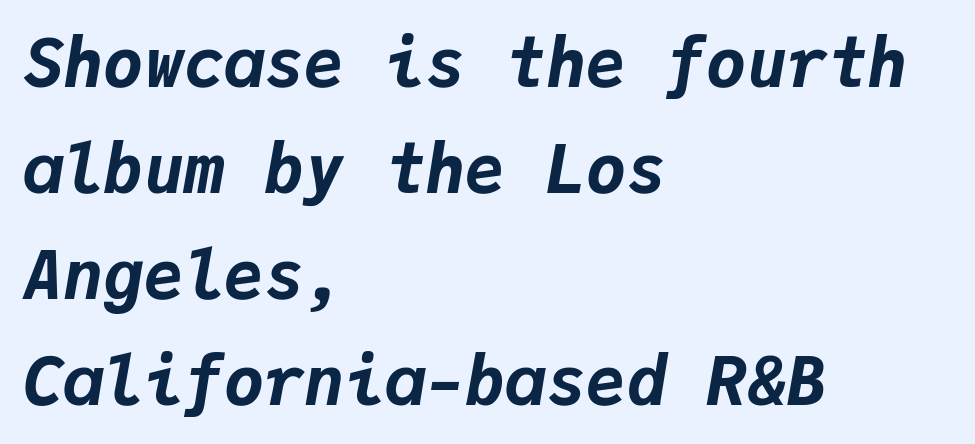
The image shows 67 px bold type, italic (leaning right), monospaced; set left-aligned, normal line spacing (1.58x), normal letter spacing, not underlined; low stroke contrast and a medium x-height.
